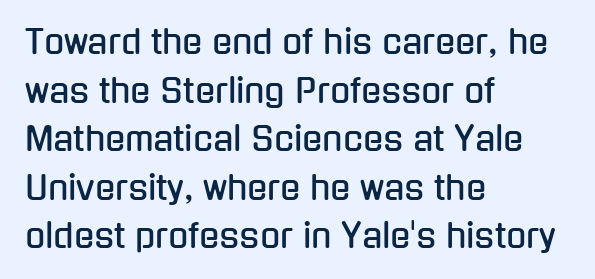
Q: Is the text italic (slanted)? A: No, it is upright.
Q: Is the typeface a serif or a sans-serif typeface? A: Sans-serif.
Q: Is the text underlined? A: No.
Q: How is the paragraph aligned? A: Left-aligned.
Q: Is the spacing between letters normal or unusually wide? A: Normal.
Q: Is the spacing between lines tight, normal or loose? A: Normal.
Q: Width (condensed, normal, or wide)? A: Condensed.
Q: Stroke contrast? A: Low.
Q: x-height? A: Medium.
Q: Monospaced? A: No.
